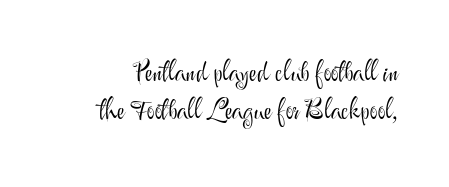
Q: Is the text bold? A: No.
Q: Is the text underlined? A: No.
Q: Is the spacing between letters normal or unusually wide? A: Normal.
Q: Is the spacing between lines tight, normal or loose? A: Normal.
